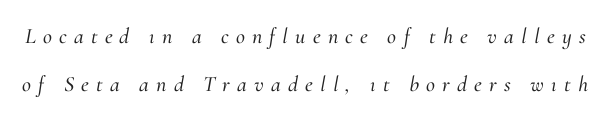
Q: Is the text italic (slanted)? A: Yes, it leans right by about 10 degrees.
Q: Is the text underlined? A: No.
Q: Is the spacing between letters normal or unusually wide? A: Unusually wide.
Q: Is the spacing between lines tight, normal or loose? A: Loose.
